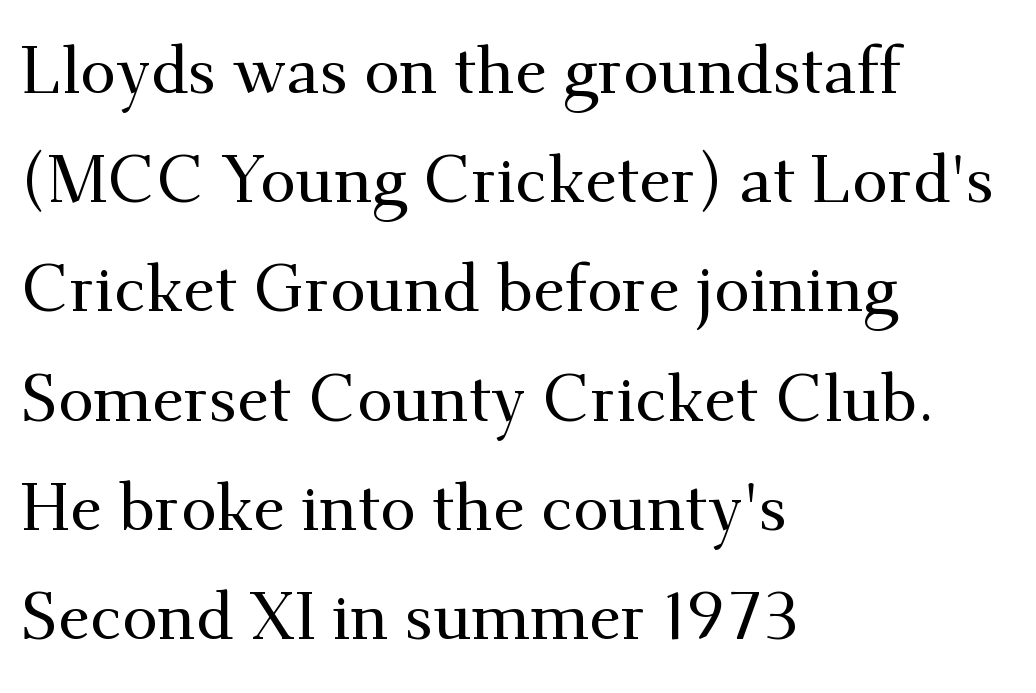
Q: Is the text italic (slanted)? A: No, it is upright.
Q: Is the typeface a serif or a sans-serif typeface? A: Serif.
Q: Is the text underlined? A: No.
Q: How is the paragraph aligned? A: Left-aligned.
Q: Is the spacing between letters normal or unusually wide? A: Normal.
Q: Is the spacing between lines tight, normal or loose? A: Normal.
Q: Width (condensed, normal, or wide)? A: Normal.
Q: Stroke contrast? A: Medium.
Q: x-height? A: Small.
Q: Monospaced? A: No.
